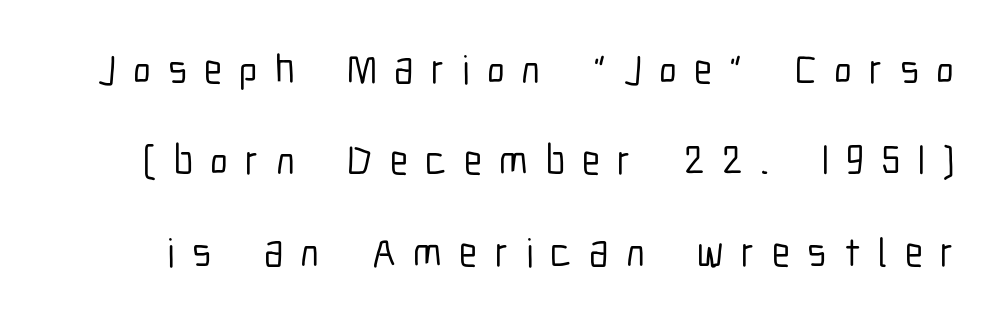
{"serif": "no", "italic": "no", "width": "condensed", "stroke_contrast": "low", "x_height": "medium", "monospaced": "no", "underline": "no", "line_spacing": "loose", "line_spacing_ratio": 2.23, "letter_spacing": "wide", "letter_spacing_em": 0.42, "glyph_px": 41}
